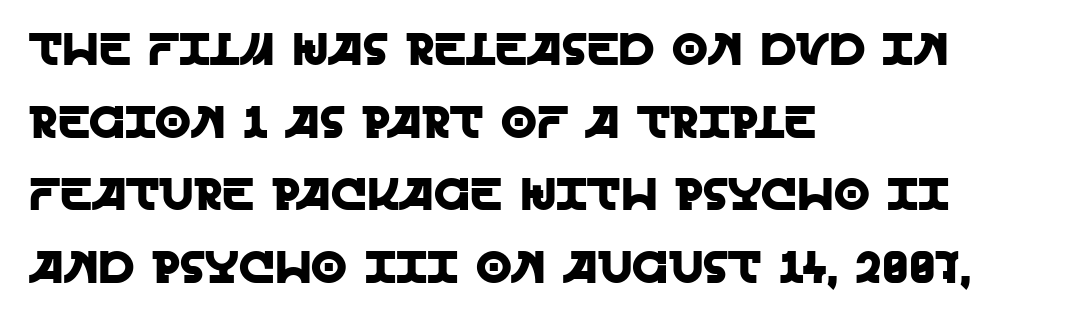
Q: Is the text italic (slanted)? A: No, it is upright.
Q: Is the typeface a serif or a sans-serif typeface? A: Sans-serif.
Q: Is the text underlined? A: No.
Q: How is the paragraph aligned? A: Left-aligned.
Q: Is the spacing between letters normal or unusually wide? A: Normal.
Q: Is the spacing between lines tight, normal or loose? A: Normal.
Q: Width (condensed, normal, or wide)? A: Normal.
Q: x-height? A: Large.
Q: Monospaced? A: No.
